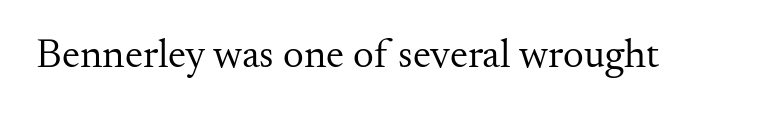
Q: Is the text bold? A: No.
Q: Is the text italic (slanted)? A: No, it is upright.
Q: Is the typeface a serif or a sans-serif typeface? A: Serif.
Q: Is the text underlined? A: No.
Q: Is the spacing between letters normal or unusually wide? A: Normal.
Q: Width (condensed, normal, or wide)? A: Normal.
Q: Stroke contrast? A: Medium.
Q: x-height? A: Small.
Q: Monospaced? A: No.
